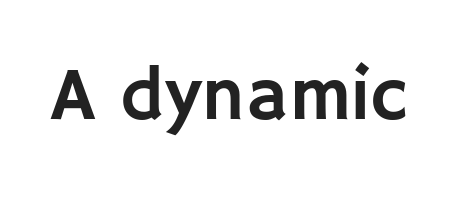
{"serif": "no", "italic": "no", "width": "normal", "stroke_contrast": "low", "x_height": "large", "monospaced": "no", "underline": "no", "letter_spacing": "normal", "letter_spacing_em": 0.0, "glyph_px": 75}
